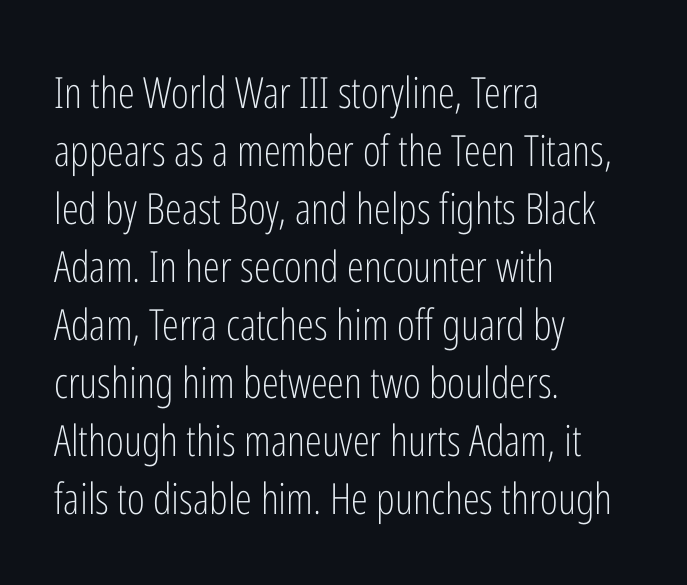
Q: Is the text bold? A: No.
Q: Is the text italic (slanted)? A: No, it is upright.
Q: Is the typeface a serif or a sans-serif typeface? A: Sans-serif.
Q: Is the text underlined? A: No.
Q: How is the paragraph aligned? A: Left-aligned.
Q: Is the spacing between letters normal or unusually wide? A: Normal.
Q: Is the spacing between lines tight, normal or loose? A: Normal.
Q: Width (condensed, normal, or wide)? A: Condensed.
Q: Stroke contrast? A: Low.
Q: x-height? A: Medium.
Q: Monospaced? A: No.
